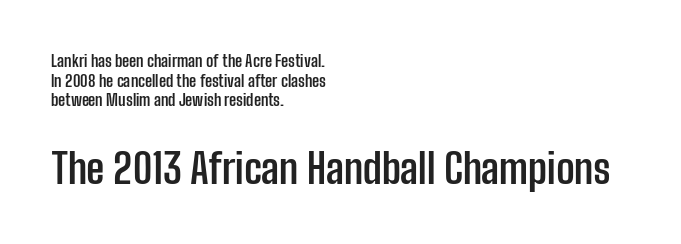
Leftover space on each line is placed entirely after the last word. Tall strokes in this sample are plumb rather than angled. Has an underline been added? It has not. The characters look thick and weighty, a clear bold. The passage shown is typed in a proportional face where columns would drift. In terms of letterspacing, this is plain default setting.
